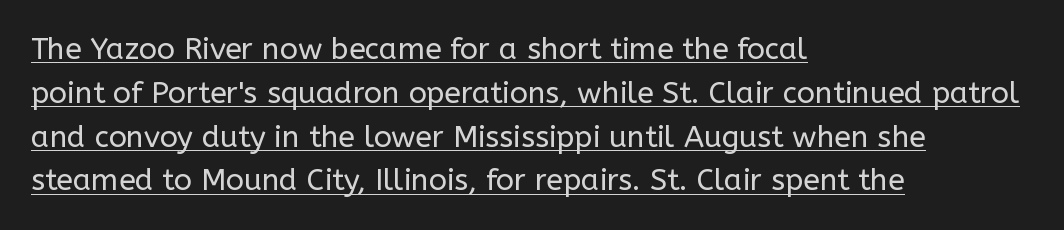
Varying glyph widths throughout — classic text-font behaviour. Regarding leading, the lines here are spaced in the standard way. Nothing sits at the stroke ends, so this counts as sans-serif. Weight: regular or lighter.
